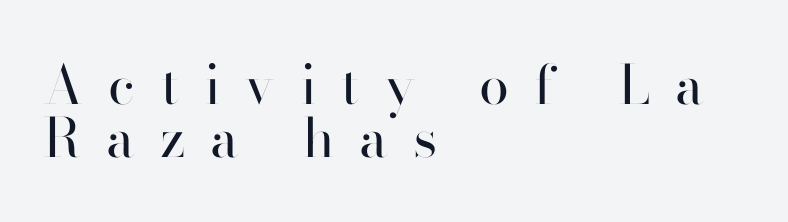
The string is rendered with underlining switched off. Is the letter spacing exaggerated? Yes — the characters are pushed far apart. This sample has the flowing, uneven cadence of proportional lettering. These lines are set flush left with a ragged right edge.
